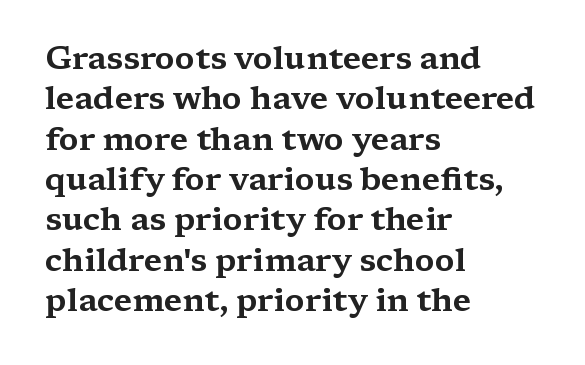
The image shows 32 px wide serif type, upright; set left-aligned, normal line spacing (1.26x), normal letter spacing, not underlined; medium stroke contrast and a medium x-height.
